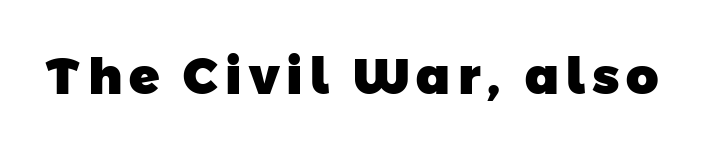
The image shows 50 px heavy sans-serif type; set not underlined; low stroke contrast and a medium x-height.
